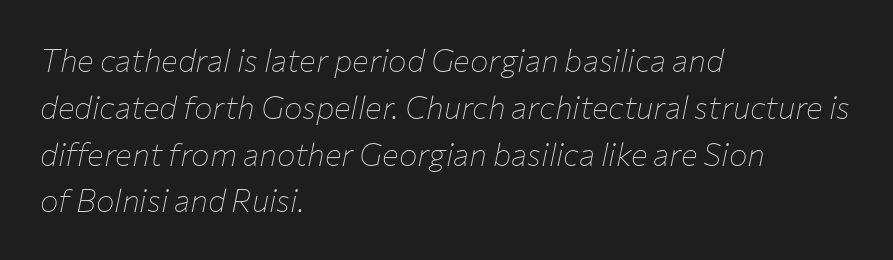
There is no visible air inserted between adjacent glyphs. Each stroke keeps to a modest, everyday thickness or less. Each letter keeps its own natural width here, so spacing adapts to shape. If you measured baseline to baseline, you'd find a middling distance. Is the block centered? No — it sits flush against the left margin.
